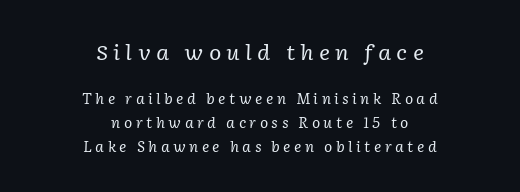
Q: Is the text bold? A: No.
Q: Is the text italic (slanted)? A: Yes, it leans right by about 2 degrees.
Q: Is the text underlined? A: No.
Q: How is the paragraph aligned? A: Centered.
Q: Is the spacing between letters normal or unusually wide? A: Unusually wide.
Q: Is the spacing between lines tight, normal or loose? A: Normal.
Q: Which block of text is set in a larger size, the first (top) or the second (bottom)? A: The first (top) one.
